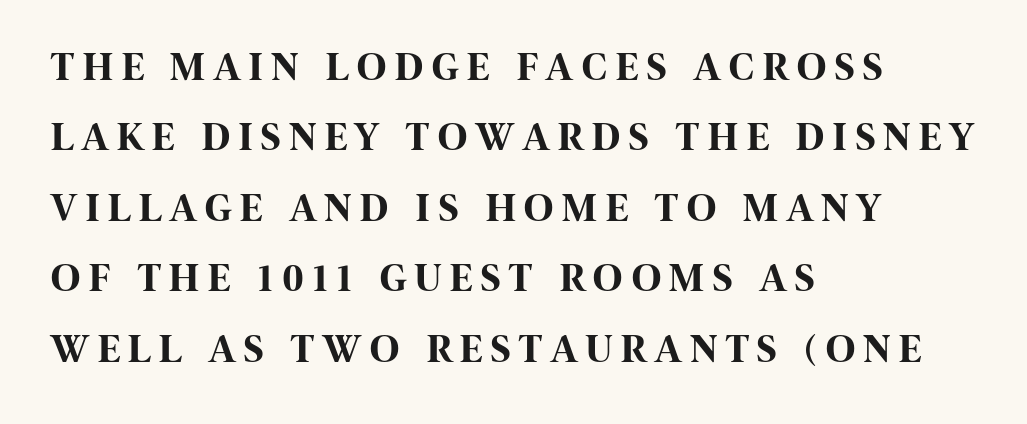
The tracking jumps out immediately: characters are airy and widely separated. These lines are set flush left with a ragged right edge. The designer went with a sans here, leaving each stem footless. Proportional: the letters do not fall into vertical columns.
